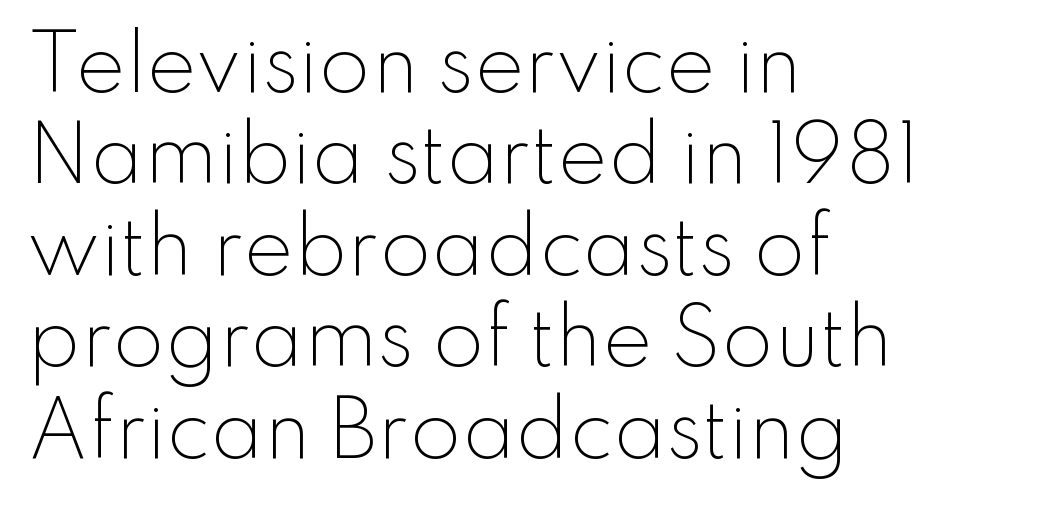
Q: Is the text bold? A: No.
Q: Is the text italic (slanted)? A: No, it is upright.
Q: Is the typeface a serif or a sans-serif typeface? A: Sans-serif.
Q: Is the text underlined? A: No.
Q: How is the paragraph aligned? A: Left-aligned.
Q: Is the spacing between letters normal or unusually wide? A: Normal.
Q: Width (condensed, normal, or wide)? A: Normal.
Q: Stroke contrast? A: Low.
Q: x-height? A: Small.
Q: Monospaced? A: No.
